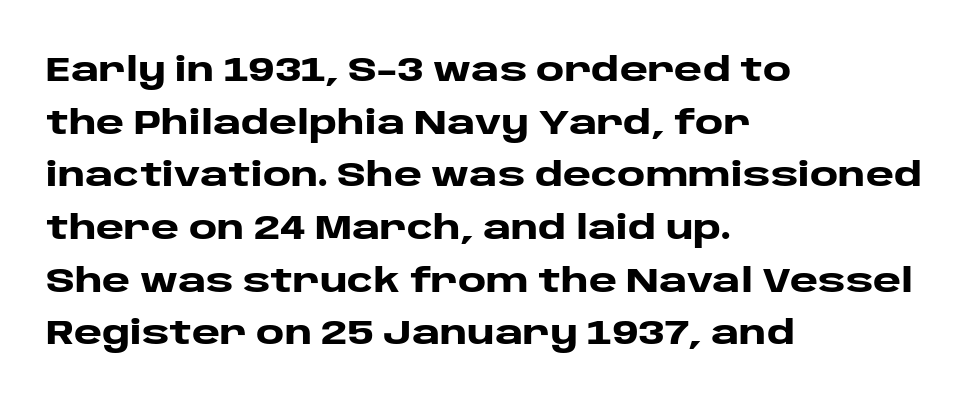
Nope, not italic — everything's standing straight. Heavy, bold letterforms. Notice how the passage keeps a crisp vertical edge on the left only. The line texture is even and compact thanks to regular tracking. Lines of text with bare space underneath. Note the varied advance widths — an 'i' is clearly narrower than an 'm'.
